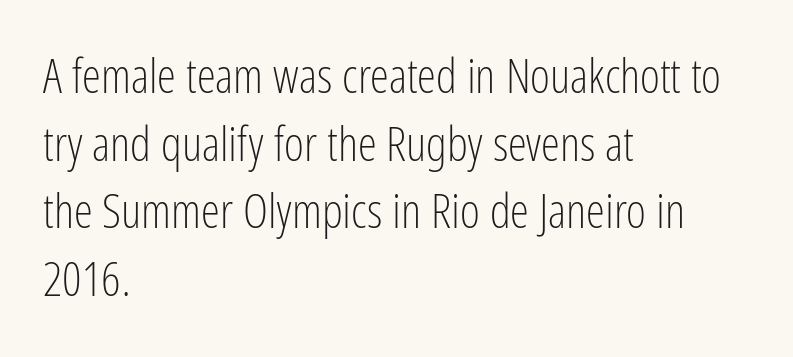
What's the leading like? Ordinary, nothing unusual. What stands out about the letter spacing? Nothing — it is the standard amount. Reading down the block, your eye returns to a fixed left position each line. Descenders hang freely into open space.
